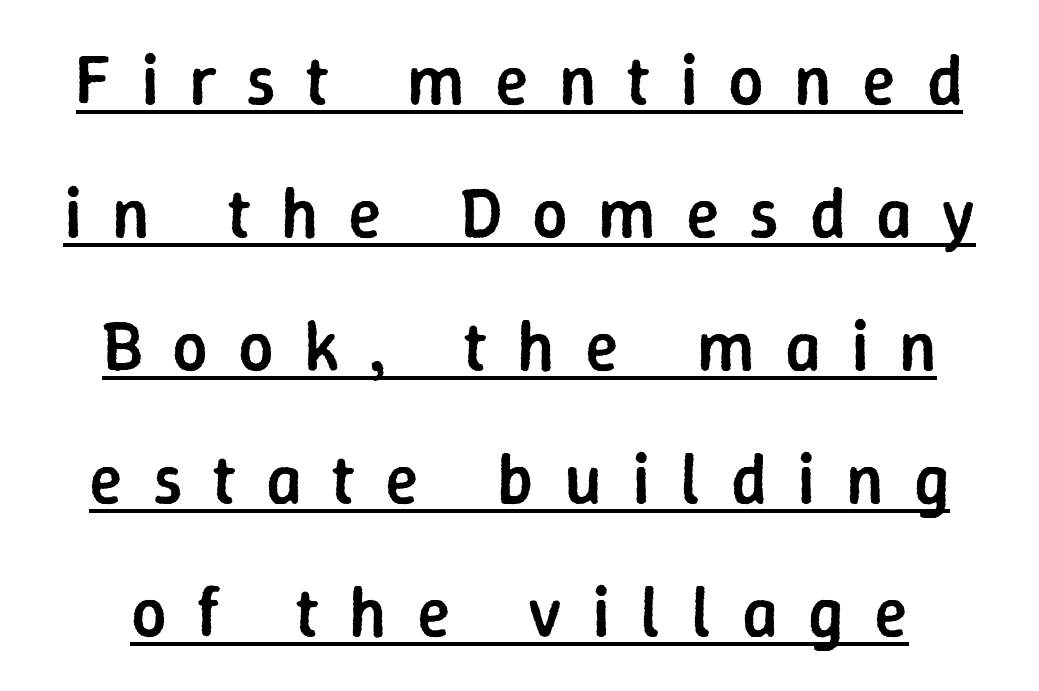
{"serif": "no", "italic": "no", "bold": "semi", "weight": "semibold", "width": "normal", "stroke_contrast": "low", "x_height": "medium", "monospaced": "no", "underline": "yes", "line_spacing": "loose", "line_spacing_ratio": 1.9, "letter_spacing": "wide", "letter_spacing_em": 0.43, "glyph_px": 70}
